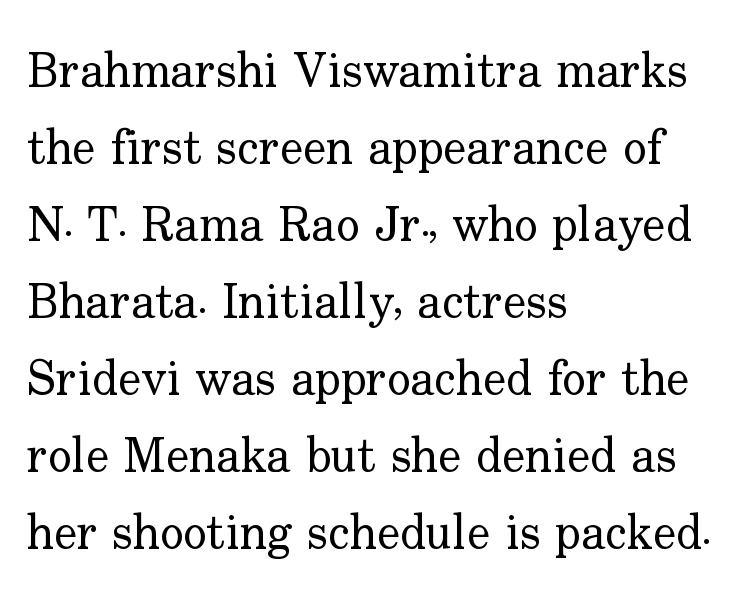
Layout note: lines flush left. Compared with a typical body face, this is equally light or lighter still. Quick note: underline off. Character widths vary here, with narrow letters taking less room than wide ones. The letterforms sit shoulder to shoulder at normal distance.
